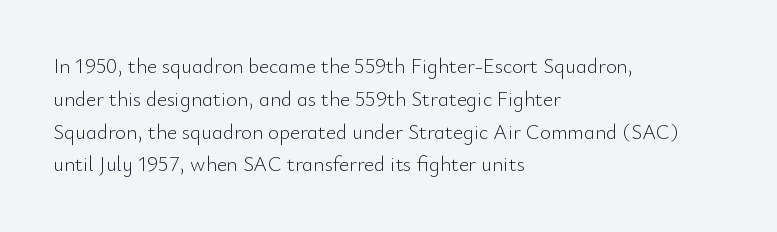
The image shows 21 px text type, upright; set left-aligned, normal line spacing (1.56x), normal letter spacing, not underlined.
